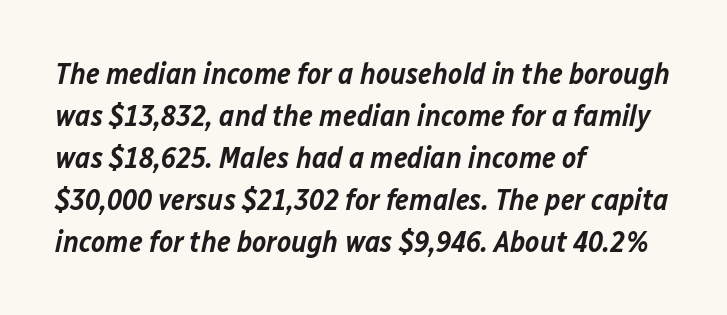
{"italic": "yes", "lean": "right", "slant_degrees": 12, "bold": "semi", "weight": "semibold", "width": "normal", "stroke_contrast": "low", "x_height": "medium", "monospaced": "no", "underline": "no", "align": "left", "line_spacing": "normal", "line_spacing_ratio": 1.4, "letter_spacing": "normal", "letter_spacing_em": 0.0, "glyph_px": 30}
